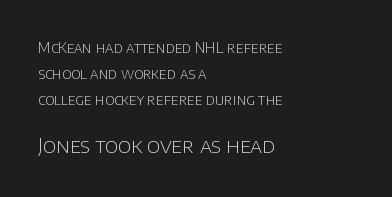
Q: Is the text bold? A: No.
Q: Is the text italic (slanted)? A: No, it is upright.
Q: Is the text underlined? A: No.
Q: How is the paragraph aligned? A: Left-aligned.
Q: Is the spacing between letters normal or unusually wide? A: Normal.
Q: Which block of text is set in a larger size, the first (top) or the second (bottom)? A: The second (bottom) one.
